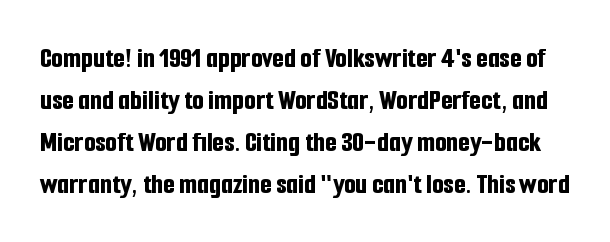
The image shows 30 px bold, condensed sans-serif type, upright; set normal line spacing (1.4x), normal letter spacing, not underlined; low stroke contrast and a medium x-height.
